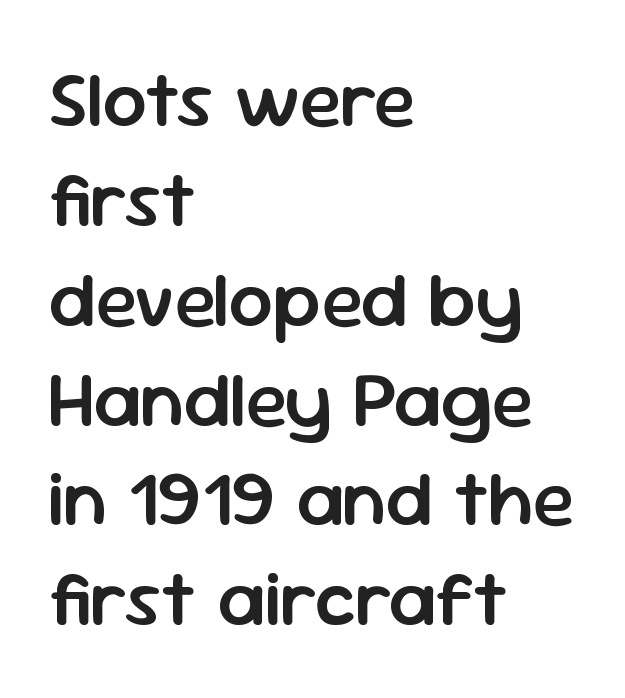
Nothing sits at the stroke ends, so this counts as sans-serif. This sample has the flowing, uneven cadence of proportional lettering. Does extra space separate the letters? No, they use regular spacing. This rendering uses left alignment, leaving the right contour irregular. Strokes here are thickened, but only to semibold level. Unmarked baselines from the first word to the last.
